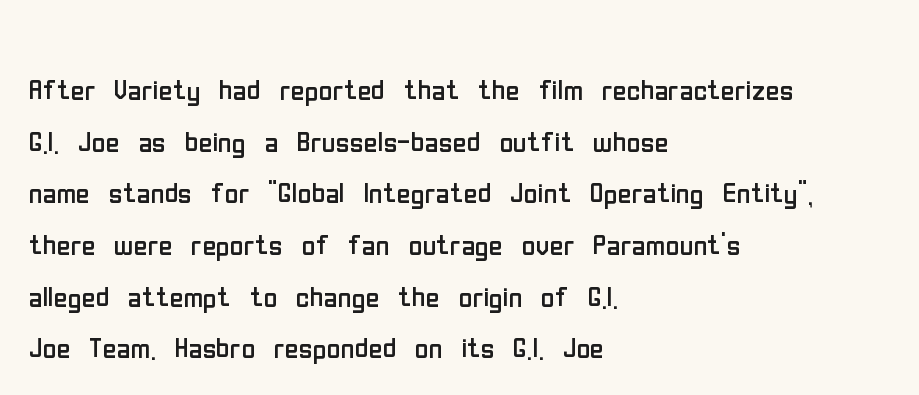
The image shows 38 px regular-weight, condensed sans-serif type, upright; set left-aligned, normal line spacing (1.36x), normal letter spacing, not underlined; low stroke contrast and a medium x-height.
